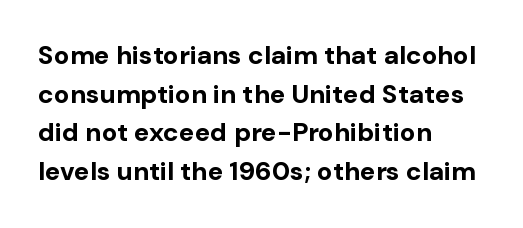
{"italic": "no", "bold": "yes", "underline": "no", "align": "left", "line_spacing": "normal", "line_spacing_ratio": 1.49, "letter_spacing": "normal", "letter_spacing_em": 0.0, "glyph_px": 26}
